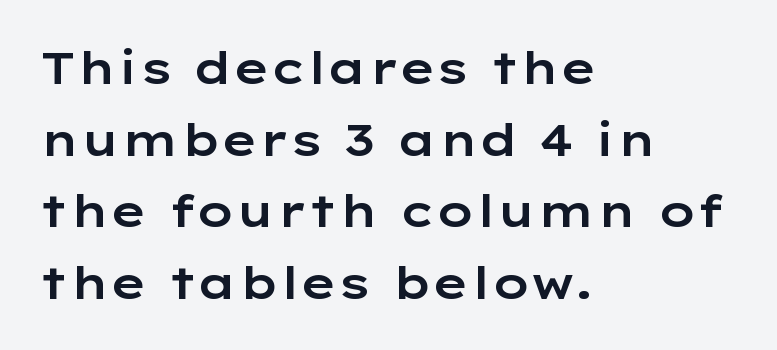
The image shows 45 px wide sans-serif type, upright; set left-aligned, normal line spacing (1.59x), normal letter spacing, not underlined; low stroke contrast and a medium x-height.
